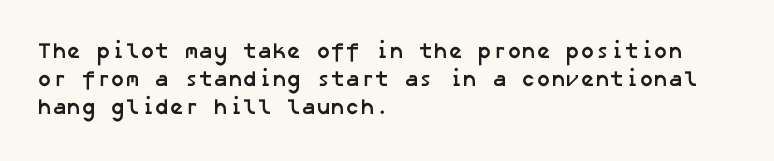
The image shows 22 px bold type; set left-aligned, normal line spacing (1.27x), normal letter spacing, not underlined.
